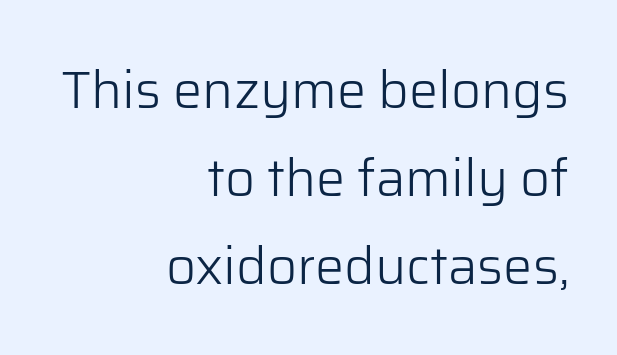
{"serif": "no", "italic": "no", "bold": "no", "weight": "light", "width": "normal", "stroke_contrast": "low", "x_height": "medium", "monospaced": "no", "underline": "no", "align": "right", "line_spacing": "normal", "line_spacing_ratio": 1.69, "letter_spacing": "normal", "letter_spacing_em": 0.0, "glyph_px": 52}
